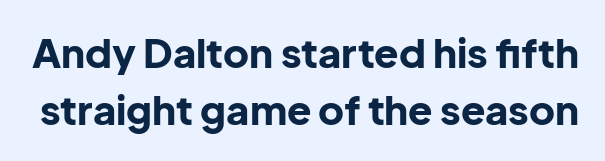
{"serif": "no", "italic": "no", "bold": "yes", "weight": "bold", "width": "normal", "stroke_contrast": "low", "x_height": "medium", "monospaced": "no", "underline": "no", "line_spacing": "normal", "line_spacing_ratio": 1.43, "letter_spacing": "normal", "letter_spacing_em": 0.0, "glyph_px": 40}
